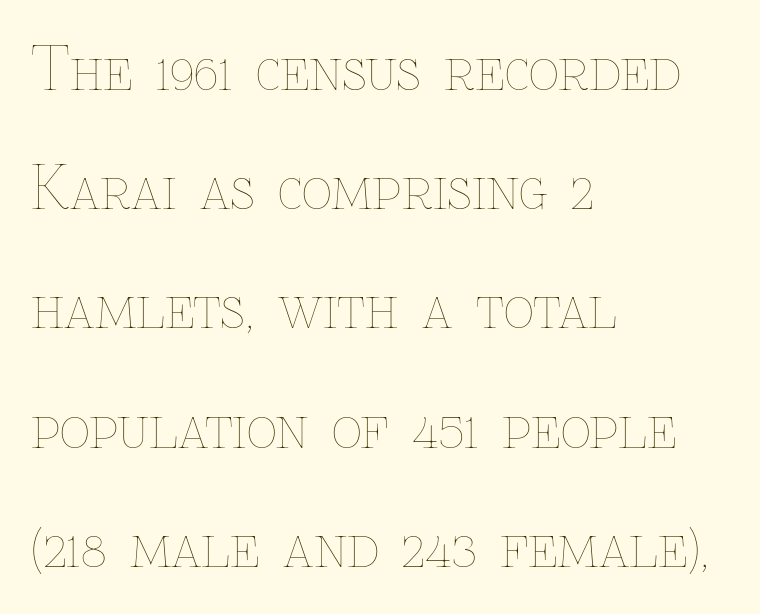
The image shows 59 px thin type, upright; set left-aligned, loose line spacing (2.02x), normal letter spacing, not underlined; low stroke contrast and a medium x-height.
